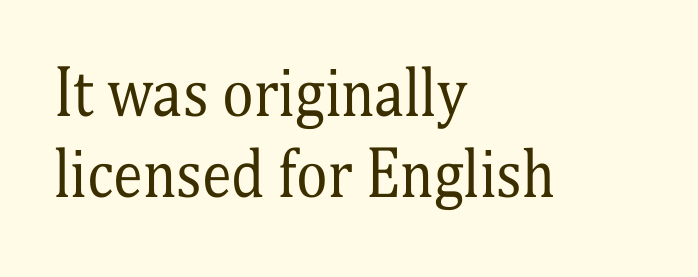
{"serif": "yes", "italic": "no", "bold": "no", "weight": "regular", "width": "condensed", "stroke_contrast": "medium", "x_height": "medium", "monospaced": "no", "underline": "no", "align": "left", "line_spacing": "normal", "line_spacing_ratio": 1.35, "letter_spacing": "normal", "letter_spacing_em": 0.0, "glyph_px": 60}
